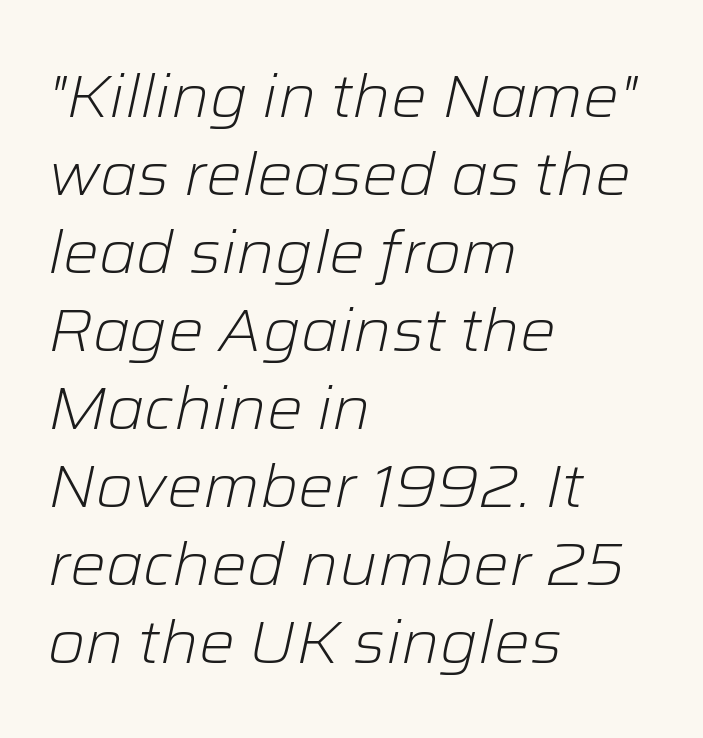
{"italic": "yes", "lean": "right", "slant_degrees": 12, "bold": "no", "weight": "light", "width": "normal", "stroke_contrast": "low", "x_height": "medium", "monospaced": "no", "underline": "no", "align": "left", "line_spacing": "normal", "line_spacing_ratio": 1.3, "letter_spacing": "normal", "letter_spacing_em": 0.0, "glyph_px": 60}
